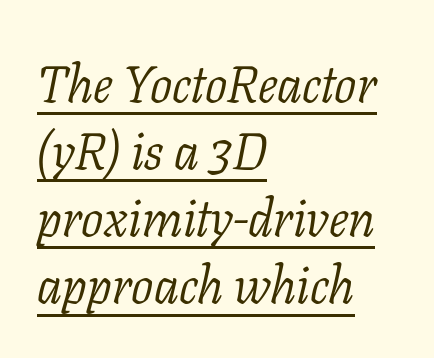
The image shows 52 px light serif type, italic (leaning right); set left-aligned, normal line spacing (1.29x), normal letter spacing, underlined; low stroke contrast and a medium x-height.
